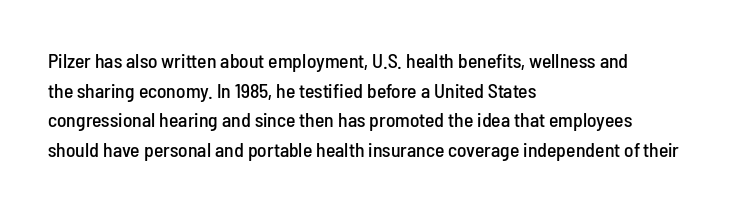
{"italic": "no", "underline": "no", "align": "left", "line_spacing": "normal", "line_spacing_ratio": 1.48, "letter_spacing": "normal", "letter_spacing_em": 0.0, "glyph_px": 20}
